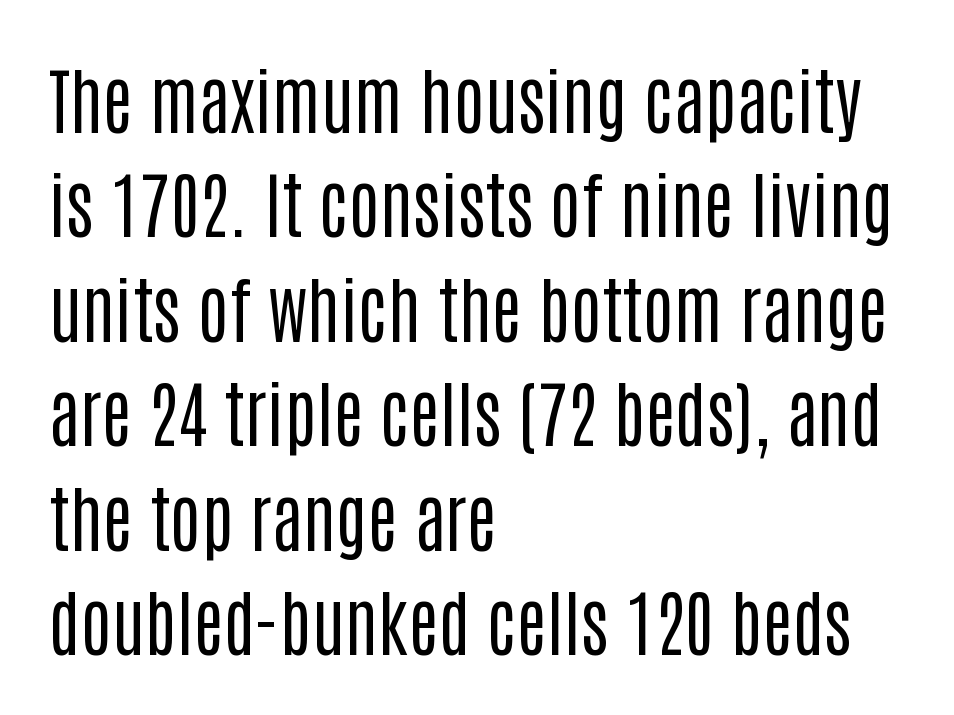
The specimen omits any rule beneath the text block's lines. Nothing unusual about the tracking: characters are spaced as the font intends. The typography opts for an upright posture over an oblique one. Weight: in the light-to-regular range. Leading matches the norm, producing a regular column.
